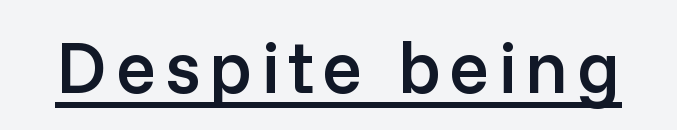
Every word sits above its own underline. Stroke terminals: plain, sans-serif. The letters are semibold — heavier than regular but short of a full bold. These lines are rendered in a variable-pitch font. The specimen reads as upright at a glance.
